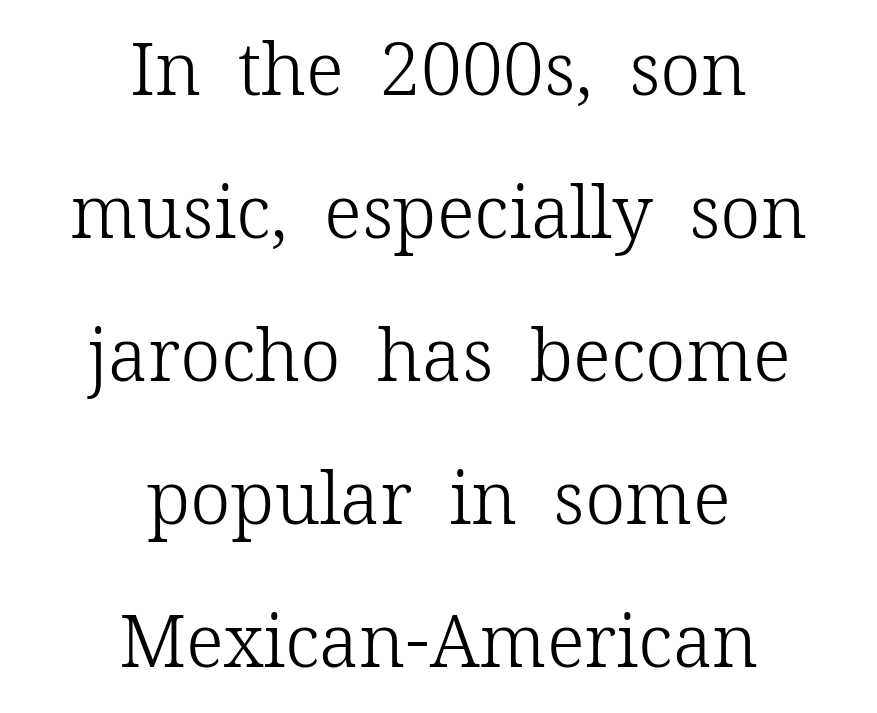
The image shows 73 px light serif type, upright; set centered, loose line spacing (1.96x), normal letter spacing, not underlined; low stroke contrast and a medium x-height.
